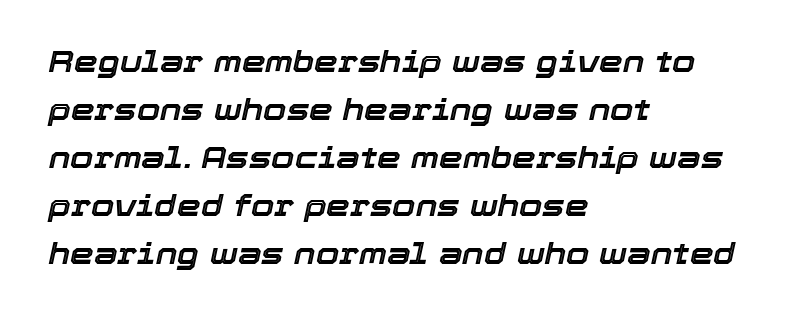
You can tell it's italic because the verticals aren't actually vertical. What stands out about the letter spacing? Nothing — it is the standard amount. The setting favours the left margin, as ordinary paragraphs usually do. One glance says typical: line gaps are just what's usual. The face used here is proportionally spaced, like ordinary book or web type.
